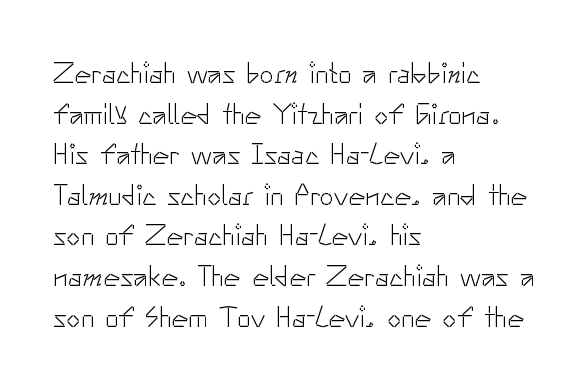
{"serif": "no", "italic": "no", "bold": "no", "weight": "light", "width": "normal", "stroke_contrast": "low", "x_height": "small", "monospaced": "no", "underline": "no", "align": "left", "line_spacing": "normal", "line_spacing_ratio": 1.45, "letter_spacing": "normal", "letter_spacing_em": 0.0, "glyph_px": 28}
